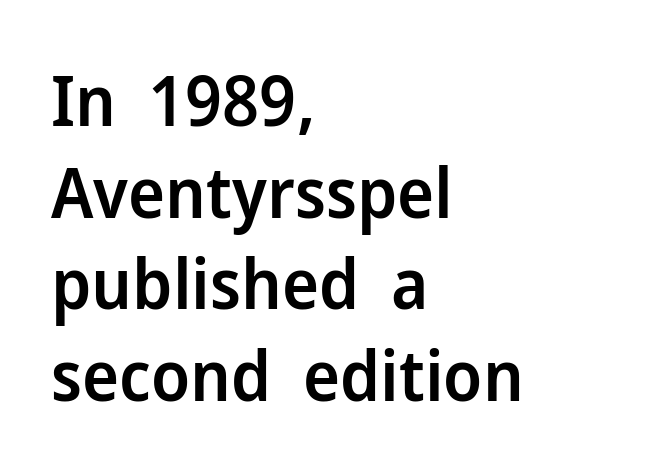
{"serif": "no", "italic": "no", "bold": "semi", "weight": "semibold", "width": "normal", "stroke_contrast": "low", "x_height": "medium", "monospaced": "no", "underline": "no", "align": "left", "line_spacing": "normal", "line_spacing_ratio": 1.31, "letter_spacing": "normal", "letter_spacing_em": 0.0, "glyph_px": 70}
